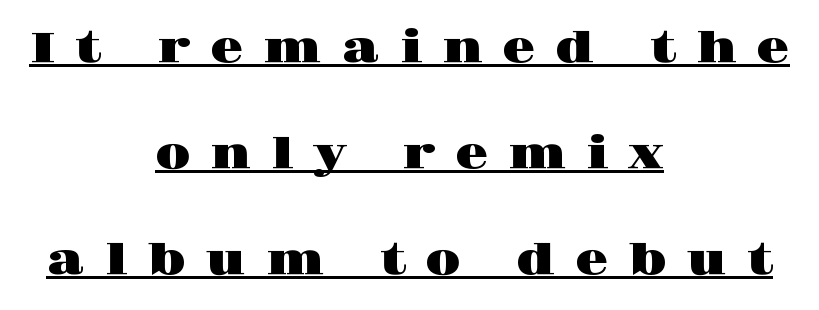
{"serif": "yes", "italic": "no", "width": "wide", "stroke_contrast": "high", "x_height": "large", "monospaced": "no", "underline": "yes", "align": "center", "line_spacing": "loose", "line_spacing_ratio": 2.46, "letter_spacing": "wide", "letter_spacing_em": 0.46, "glyph_px": 43}
